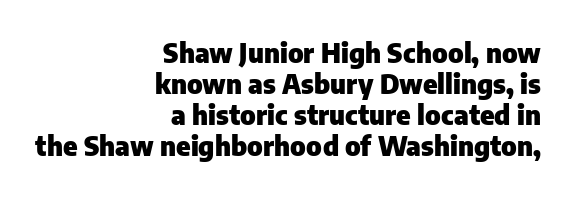
Q: Is the text bold? A: Yes.
Q: Is the text italic (slanted)? A: No, it is upright.
Q: Is the text underlined? A: No.
Q: How is the paragraph aligned? A: Right-aligned.
Q: Is the spacing between letters normal or unusually wide? A: Normal.
Q: Is the spacing between lines tight, normal or loose? A: Tight.
